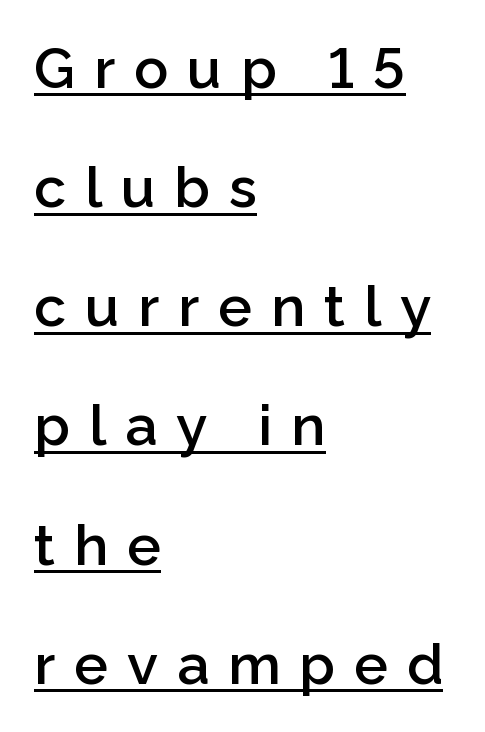
Q: Is the text bold? A: Semi-bold.
Q: Is the text italic (slanted)? A: No, it is upright.
Q: Is the typeface a serif or a sans-serif typeface? A: Sans-serif.
Q: Is the text underlined? A: Yes.
Q: How is the paragraph aligned? A: Left-aligned.
Q: Is the spacing between letters normal or unusually wide? A: Unusually wide.
Q: Is the spacing between lines tight, normal or loose? A: Loose.
Q: Width (condensed, normal, or wide)? A: Normal.
Q: Stroke contrast? A: Low.
Q: x-height? A: Medium.
Q: Monospaced? A: No.
